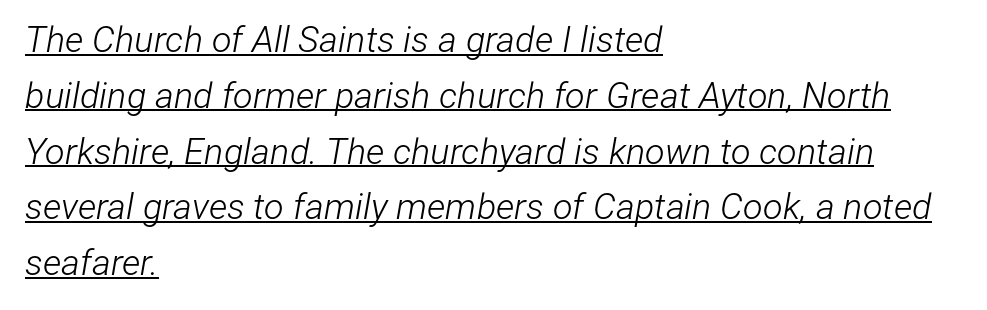
The image shows 36 px light, condensed type, italic (leaning right); set left-aligned, normal line spacing (1.55x), normal letter spacing, underlined; low stroke contrast and a medium x-height.
